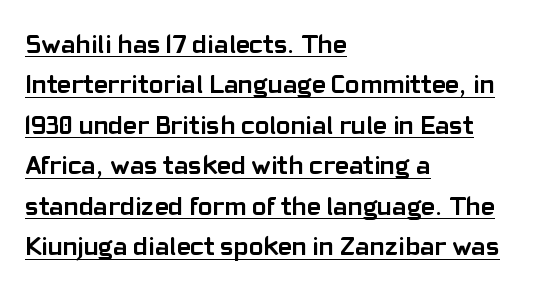
Q: Is the text bold? A: Yes.
Q: Is the text italic (slanted)? A: No, it is upright.
Q: Is the text underlined? A: Yes.
Q: How is the paragraph aligned? A: Left-aligned.
Q: Is the spacing between letters normal or unusually wide? A: Normal.
Q: Is the spacing between lines tight, normal or loose? A: Normal.
